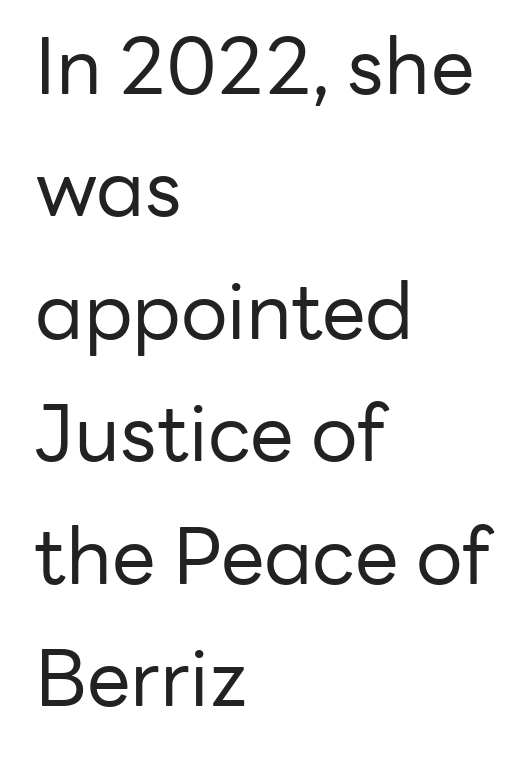
The passage shown is typed in a proportional face where columns would drift. Layout note: lines flush left. The designer went with a sans here, leaving each stem footless. The line-height multiplier appears to be the usual default.
